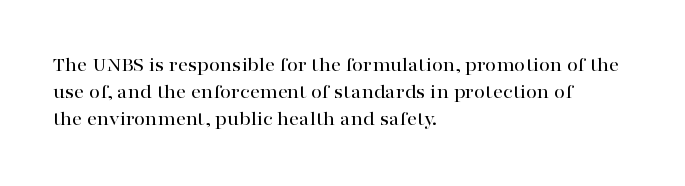
{"italic": "no", "underline": "no", "align": "left", "line_spacing": "normal", "line_spacing_ratio": 1.36, "letter_spacing": "normal", "letter_spacing_em": 0.0, "glyph_px": 20}
